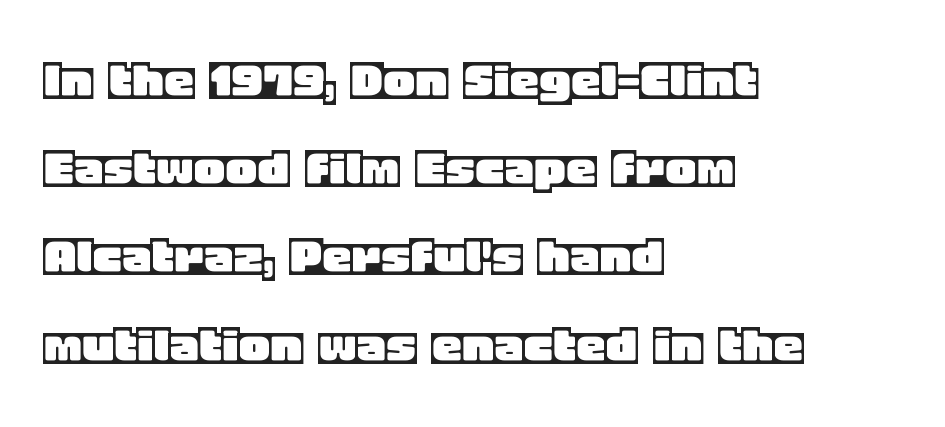
Q: Is the text italic (slanted)? A: No, it is upright.
Q: Is the text underlined? A: No.
Q: How is the paragraph aligned? A: Left-aligned.
Q: Is the spacing between letters normal or unusually wide? A: Normal.
Q: Is the spacing between lines tight, normal or loose? A: Normal.
Q: Width (condensed, normal, or wide)? A: Normal.
Q: x-height? A: Large.
Q: Monospaced? A: No.
